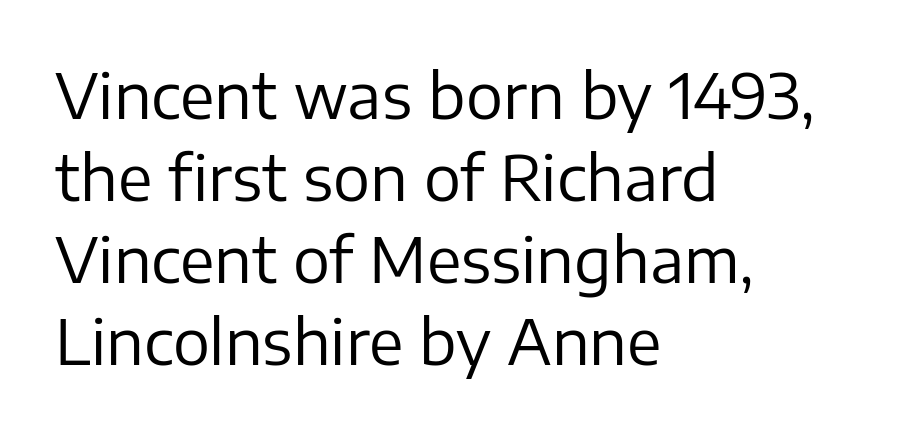
The image shows 62 px regular-weight sans-serif type, upright; set left-aligned, normal line spacing (1.32x), normal letter spacing, not underlined; low stroke contrast and a medium x-height.
